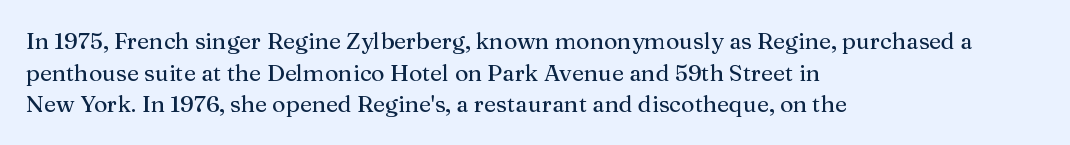
The image shows 23 px text type, upright; set left-aligned, normal line spacing (1.38x), normal letter spacing, not underlined.
